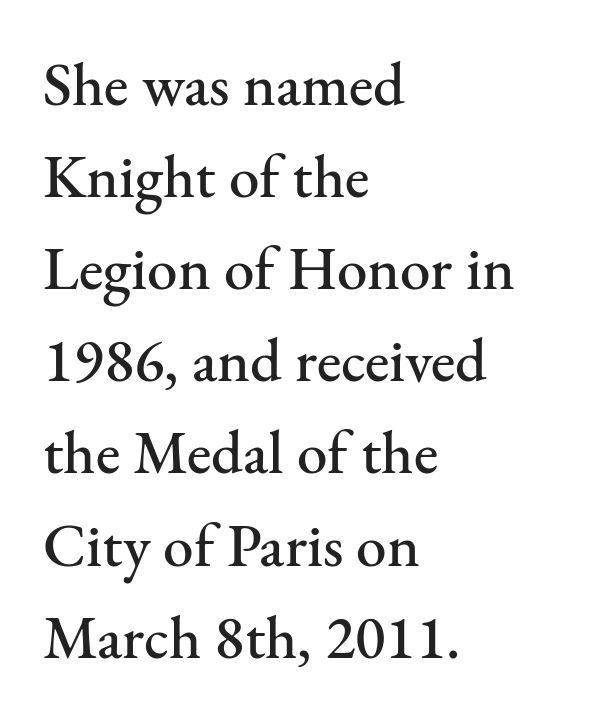
The image shows 61 px serif type, upright; set left-aligned, normal line spacing (1.51x), normal letter spacing, not underlined; medium stroke contrast and a small x-height.
